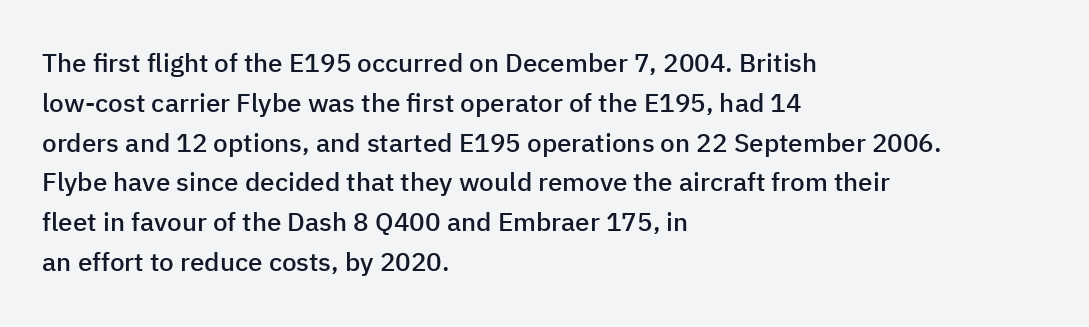
Q: Is the text bold? A: Semi-bold.
Q: Is the text italic (slanted)? A: No, it is upright.
Q: Is the text underlined? A: No.
Q: How is the paragraph aligned? A: Left-aligned.
Q: Is the spacing between letters normal or unusually wide? A: Normal.
Q: Is the spacing between lines tight, normal or loose? A: Normal.
